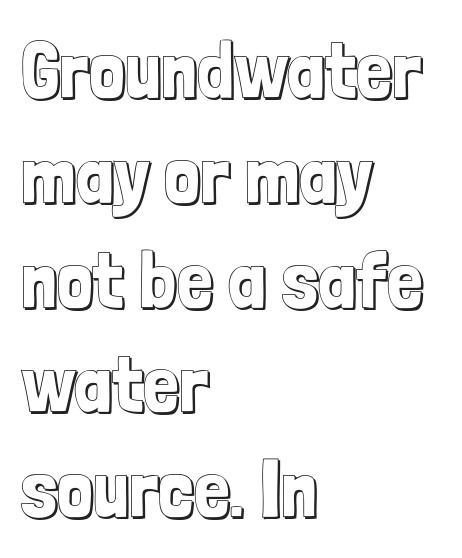
Leading: standard. Here the designer chose a conventional face with non-uniform glyph widths. The lines in this sample share a left origin and differ only in where they stop. The gap between lines stays unmarked. Does extra space separate the letters? No, they use regular spacing. Upright lettering throughout.
